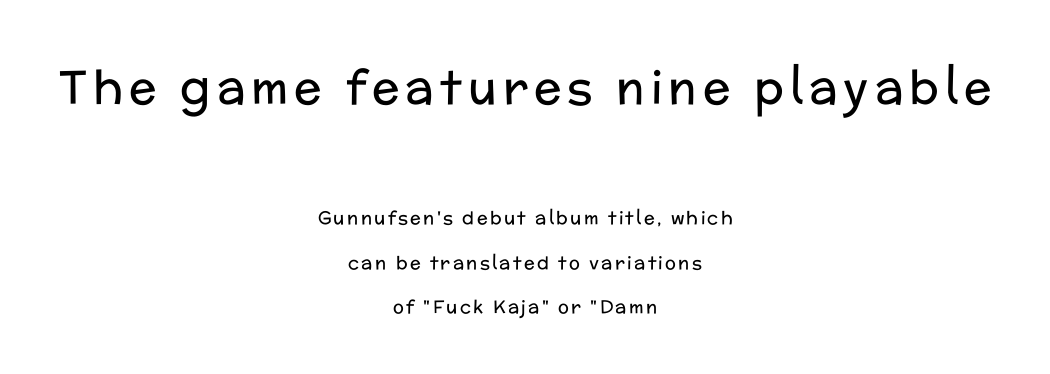
The image shows 46 px regular-weight sans-serif type, upright; set centered, loose line spacing (2.48x), not underlined; the first (top) block is 2.56x larger; low stroke contrast and a medium x-height.
